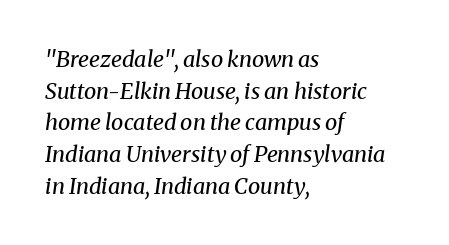
{"italic": "yes", "lean": "right", "slant_degrees": 8, "bold": "no", "underline": "no", "align": "left", "line_spacing": "normal", "line_spacing_ratio": 1.44, "letter_spacing": "normal", "letter_spacing_em": 0.0, "glyph_px": 22}
